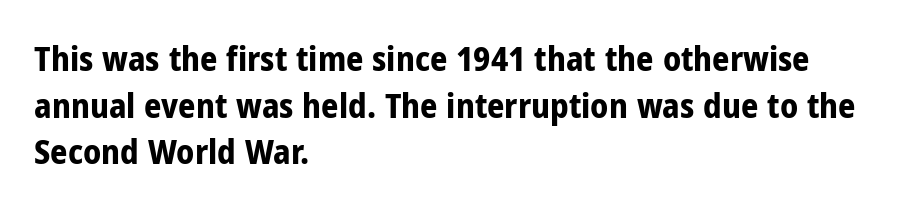
The image shows 34 px bold, condensed sans-serif type, upright; set left-aligned, normal line spacing (1.37x), normal letter spacing, not underlined; low stroke contrast and a medium x-height.
